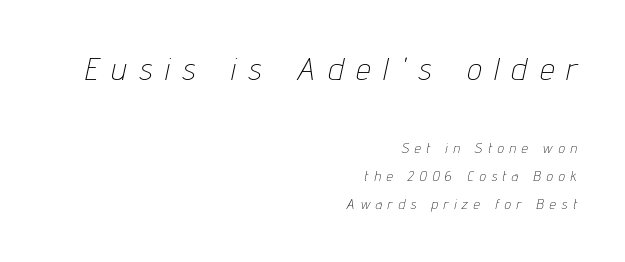
Q: Is the text bold? A: No.
Q: Is the text italic (slanted)? A: Yes, it leans right by about 12 degrees.
Q: Is the text underlined? A: No.
Q: How is the paragraph aligned? A: Right-aligned.
Q: Is the spacing between letters normal or unusually wide? A: Unusually wide.
Q: Is the spacing between lines tight, normal or loose? A: Loose.
Q: Which block of text is set in a larger size, the first (top) or the second (bottom)? A: The first (top) one.
Q: Width (condensed, normal, or wide)? A: Condensed.
Q: Stroke contrast? A: Low.
Q: x-height? A: Medium.
Q: Monospaced? A: No.
